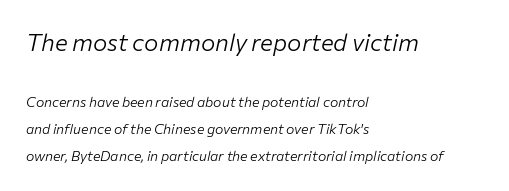
Q: Is the text bold? A: No.
Q: Is the text italic (slanted)? A: Yes, it leans right by about 12 degrees.
Q: Is the text underlined? A: No.
Q: How is the paragraph aligned? A: Left-aligned.
Q: Is the spacing between letters normal or unusually wide? A: Normal.
Q: Is the spacing between lines tight, normal or loose? A: Loose.
Q: Which block of text is set in a larger size, the first (top) or the second (bottom)? A: The first (top) one.
